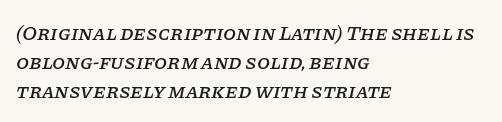
The image shows 21 px text type, italic (leaning right); set left-aligned, normal line spacing (1.39x), normal letter spacing, not underlined.
